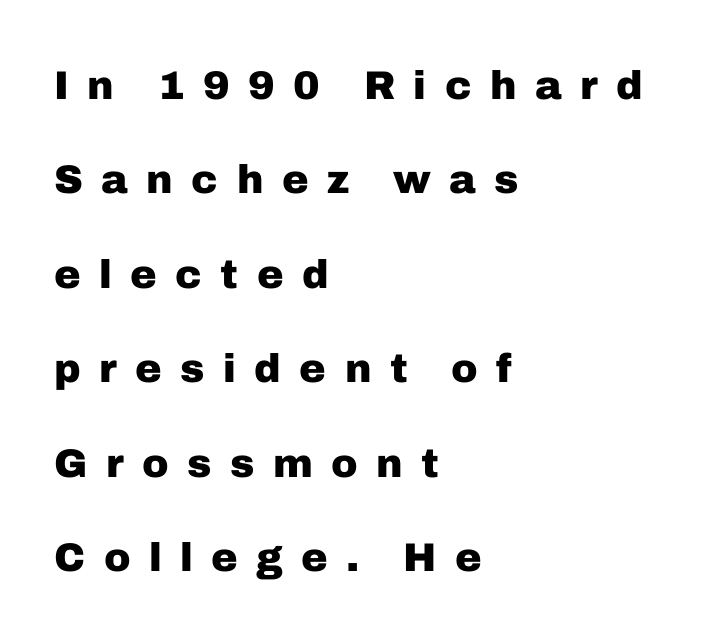
The horizontal fit of the characters is loose and conspicuously gappy. You could not count columns in this text — the font is proportionally spaced. Anything drawn beneath the words? Only blank space. Each glyph is drawn with heavy, bold strokes. How would I describe the line gaps? Wide and relaxed. The compositor pushed each line to the left boundary.
